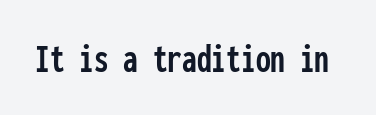
{"serif": "no", "italic": "no", "width": "condensed", "stroke_contrast": "low", "x_height": "medium", "monospaced": "yes", "underline": "no", "letter_spacing": "normal", "letter_spacing_em": 0.0, "glyph_px": 42}
